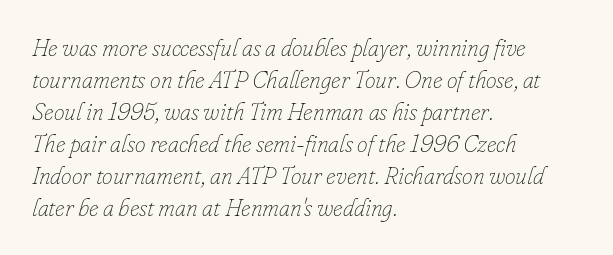
{"italic": "yes", "lean": "right", "slant_degrees": 16, "bold": "no", "underline": "no", "align": "left", "line_spacing": "normal", "line_spacing_ratio": 1.33, "letter_spacing": "normal", "letter_spacing_em": 0.0, "glyph_px": 24}
